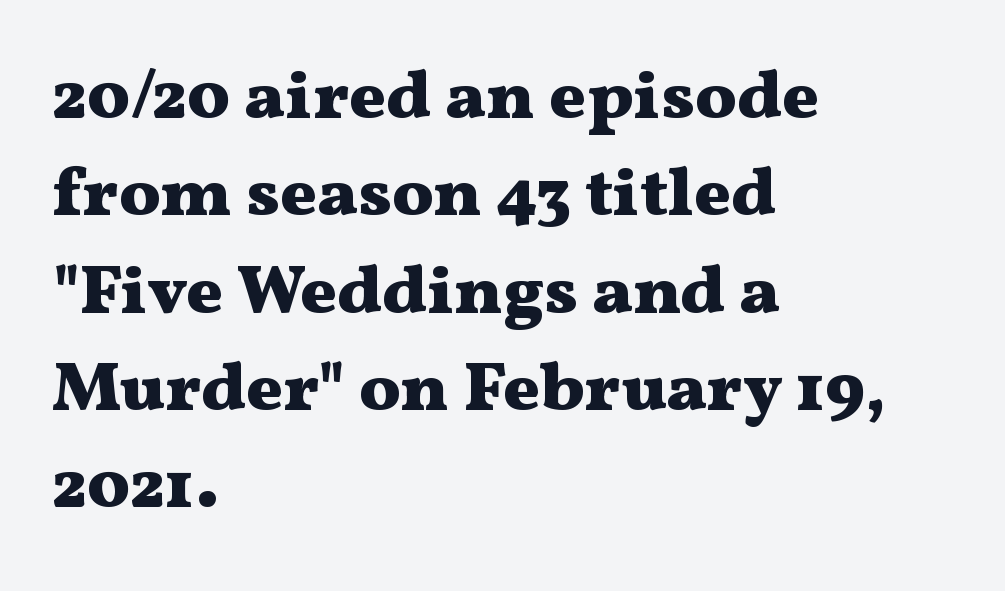
This sample uses an upright cut, with every glyph sitting square on the baseline. A dark, heavy texture on the line: the type is bold. Tracking value appears to be zero — textbook default spacing. These lines are rendered in a variable-pitch font.
